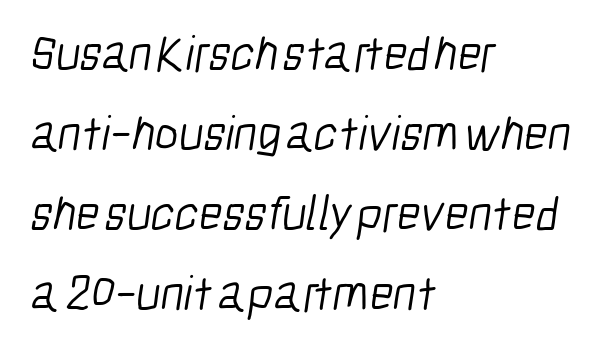
The image shows 50 px light, condensed sans-serif type; set left-aligned, normal line spacing (1.6x), normal letter spacing, not underlined; low stroke contrast and a medium x-height.
